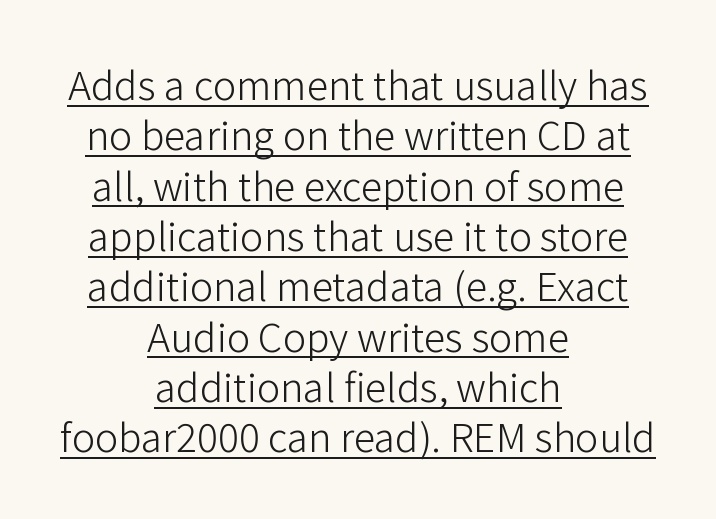
{"serif": "no", "italic": "no", "bold": "no", "weight": "light", "width": "normal", "stroke_contrast": "low", "x_height": "medium", "monospaced": "no", "underline": "yes", "align": "center", "line_spacing": "normal", "line_spacing_ratio": 1.29, "letter_spacing": "normal", "letter_spacing_em": 0.0, "glyph_px": 39}
